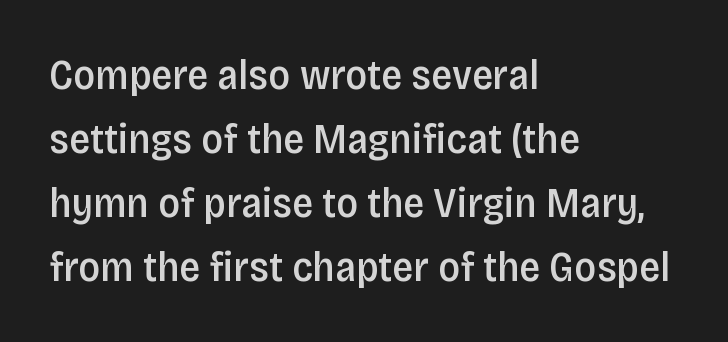
{"serif": "no", "italic": "no", "bold": "semi", "weight": "semibold", "width": "condensed", "stroke_contrast": "low", "x_height": "large", "monospaced": "no", "underline": "no", "align": "left", "line_spacing": "normal", "line_spacing_ratio": 1.52, "letter_spacing": "normal", "letter_spacing_em": 0.0, "glyph_px": 42}
